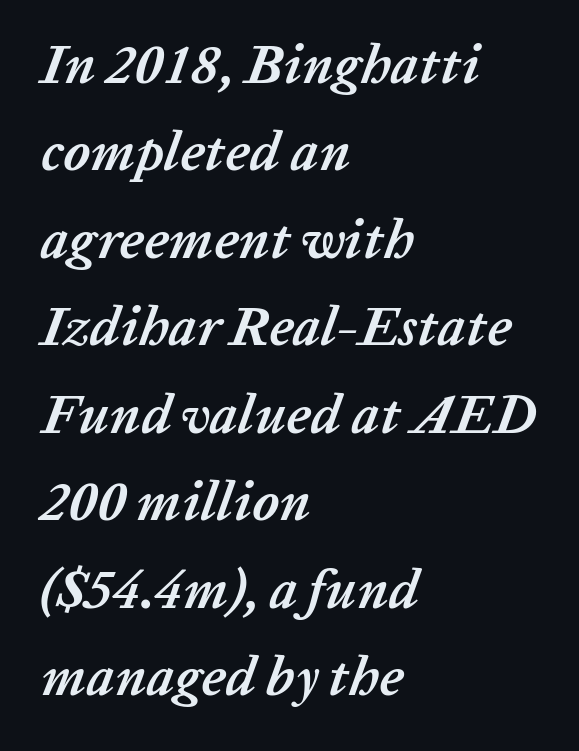
Q: Is the text bold? A: Yes.
Q: Is the text italic (slanted)? A: Yes, it leans right by about 20 degrees.
Q: Is the text underlined? A: No.
Q: How is the paragraph aligned? A: Left-aligned.
Q: Is the spacing between letters normal or unusually wide? A: Normal.
Q: Is the spacing between lines tight, normal or loose? A: Normal.
Q: Width (condensed, normal, or wide)? A: Normal.
Q: Stroke contrast? A: Low.
Q: x-height? A: Medium.
Q: Monospaced? A: No.
